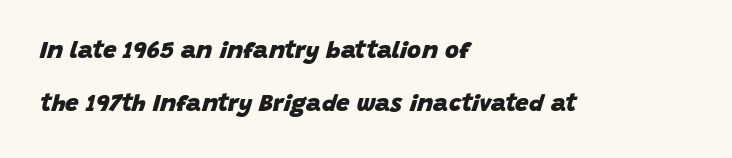
Q: Is the text bold? A: Yes.
Q: Is the text italic (slanted)? A: Yes, it leans right by about 15 degrees.
Q: Is the text underlined? A: No.
Q: How is the paragraph aligned? A: Left-aligned.
Q: Is the spacing between letters normal or unusually wide? A: Normal.
Q: Is the spacing between lines tight, normal or loose? A: Loose.
